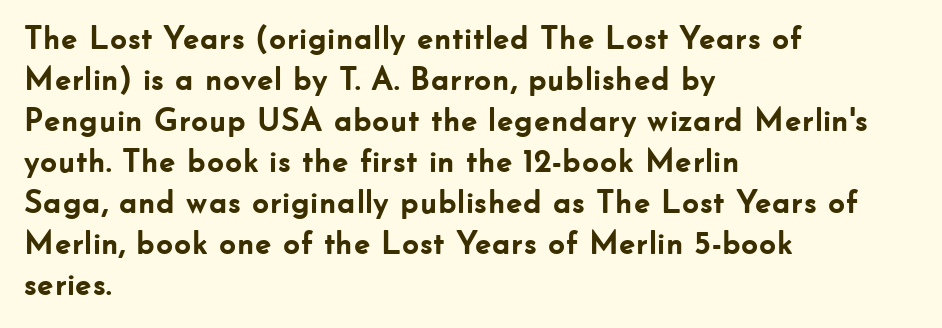
Q: Is the text bold? A: Yes.
Q: Is the text italic (slanted)? A: No, it is upright.
Q: Is the typeface a serif or a sans-serif typeface? A: Sans-serif.
Q: Is the text underlined? A: No.
Q: How is the paragraph aligned? A: Left-aligned.
Q: Is the spacing between letters normal or unusually wide? A: Normal.
Q: Width (condensed, normal, or wide)? A: Normal.
Q: Stroke contrast? A: Low.
Q: x-height? A: Small.
Q: Monospaced? A: No.
